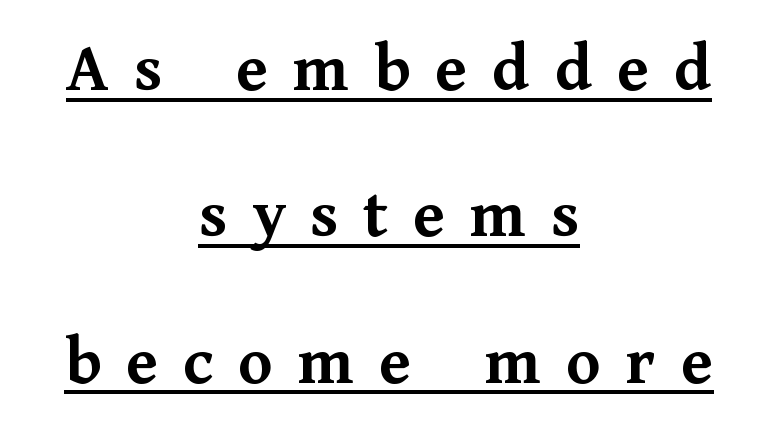
{"serif": "yes", "italic": "no", "bold": "yes", "weight": "semibold", "width": "normal", "stroke_contrast": "medium", "x_height": "medium", "monospaced": "no", "underline": "yes", "align": "center", "line_spacing": "loose", "line_spacing_ratio": 2.09, "letter_spacing": "wide", "letter_spacing_em": 0.36, "glyph_px": 70}
